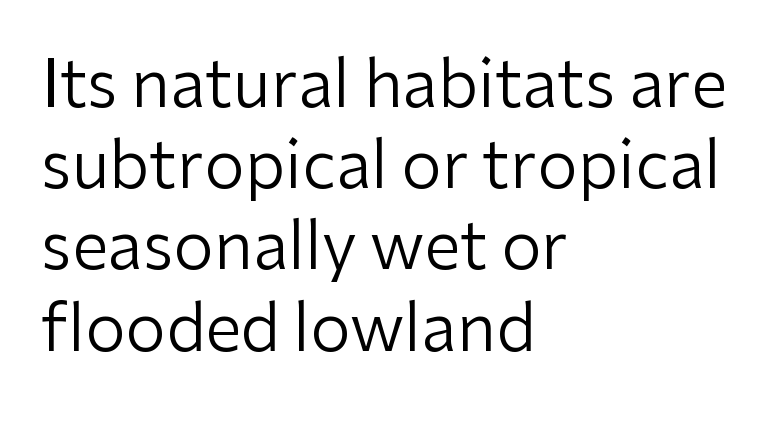
Q: Is the text bold? A: No.
Q: Is the text italic (slanted)? A: No, it is upright.
Q: Is the typeface a serif or a sans-serif typeface? A: Sans-serif.
Q: Is the text underlined? A: No.
Q: How is the paragraph aligned? A: Left-aligned.
Q: Is the spacing between letters normal or unusually wide? A: Normal.
Q: Is the spacing between lines tight, normal or loose? A: Normal.
Q: Width (condensed, normal, or wide)? A: Normal.
Q: Stroke contrast? A: Low.
Q: x-height? A: Medium.
Q: Monospaced? A: No.
